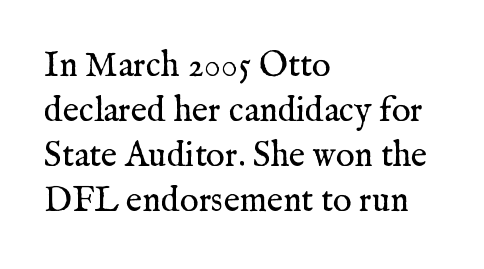
Q: Is the text bold? A: No.
Q: Is the text italic (slanted)? A: No, it is upright.
Q: Is the typeface a serif or a sans-serif typeface? A: Serif.
Q: Is the text underlined? A: No.
Q: How is the paragraph aligned? A: Left-aligned.
Q: Is the spacing between letters normal or unusually wide? A: Normal.
Q: Is the spacing between lines tight, normal or loose? A: Normal.
Q: Width (condensed, normal, or wide)? A: Normal.
Q: Stroke contrast? A: Medium.
Q: x-height? A: Medium.
Q: Monospaced? A: No.
